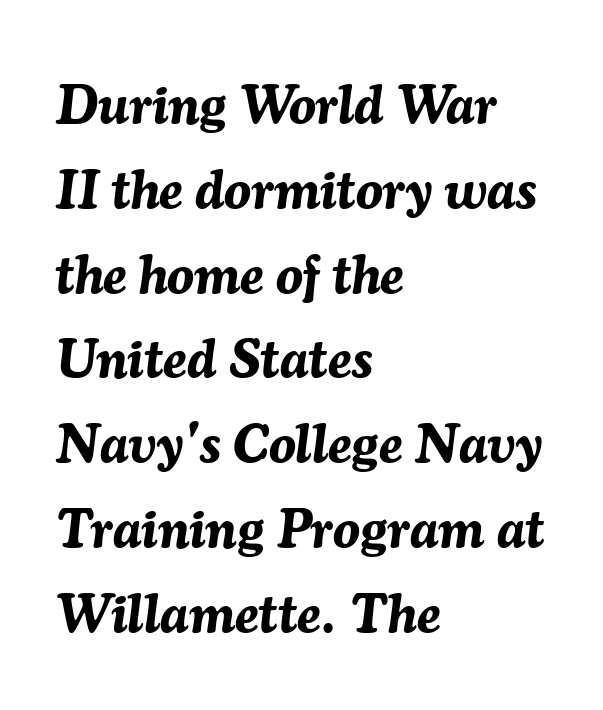
Weight: bold. Leftover space on each line is placed entirely after the last word. Honestly, the row spacing looks completely unremarkable. The strip under each line holds only bare page. The type is set solid horizontally, with unmodified tracking. Varying glyph widths throughout — classic text-font behaviour.
